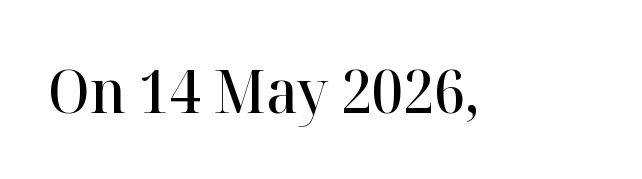
{"serif": "yes", "italic": "no", "bold": "semi", "weight": "semibold", "width": "normal", "stroke_contrast": "high", "x_height": "medium", "monospaced": "no", "underline": "no", "letter_spacing": "normal", "letter_spacing_em": 0.0, "glyph_px": 60}
